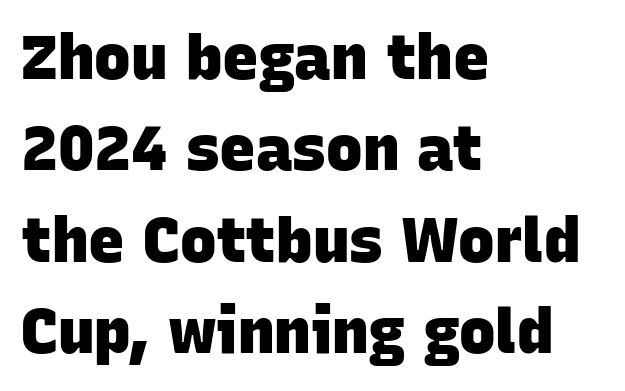
The image shows 61 px heavy sans-serif type; set left-aligned, normal line spacing (1.5x), normal letter spacing, not underlined; low stroke contrast and a large x-height.
